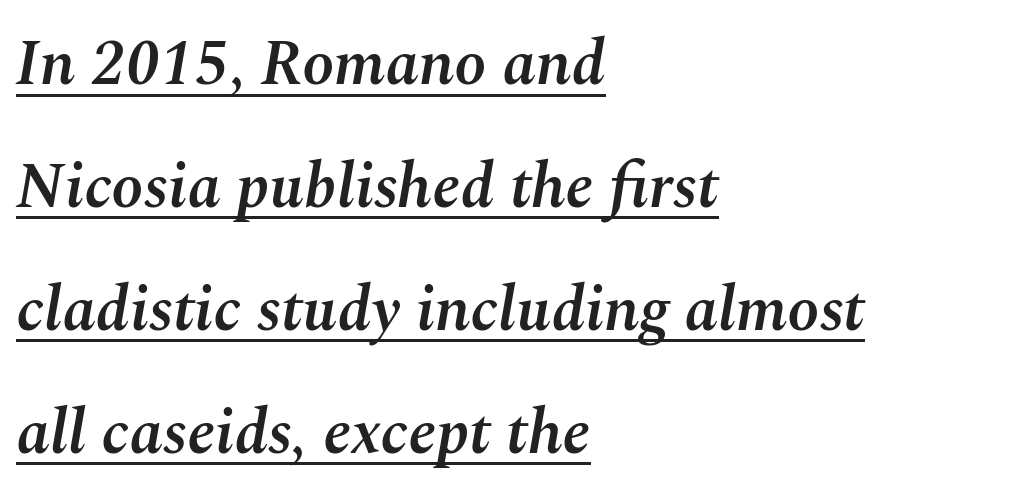
{"italic": "yes", "lean": "right", "slant_degrees": 10, "bold": "semi", "weight": "semibold", "width": "normal", "stroke_contrast": "medium", "x_height": "medium", "monospaced": "no", "underline": "yes", "align": "left", "line_spacing": "loose", "line_spacing_ratio": 1.92, "letter_spacing": "normal", "letter_spacing_em": 0.0, "glyph_px": 64}
